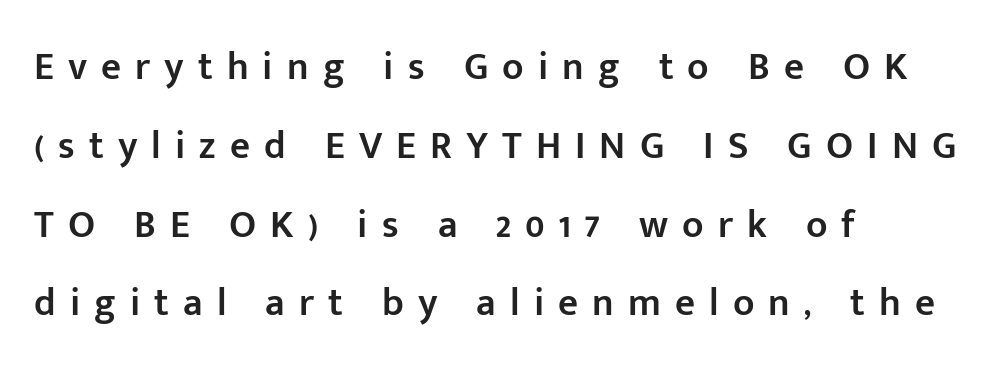
Q: Is the text bold? A: Semi-bold.
Q: Is the text italic (slanted)? A: No, it is upright.
Q: Is the typeface a serif or a sans-serif typeface? A: Sans-serif.
Q: Is the text underlined? A: No.
Q: How is the paragraph aligned? A: Left-aligned.
Q: Is the spacing between letters normal or unusually wide? A: Unusually wide.
Q: Is the spacing between lines tight, normal or loose? A: Loose.
Q: Width (condensed, normal, or wide)? A: Normal.
Q: Stroke contrast? A: Low.
Q: x-height? A: Medium.
Q: Monospaced? A: No.
